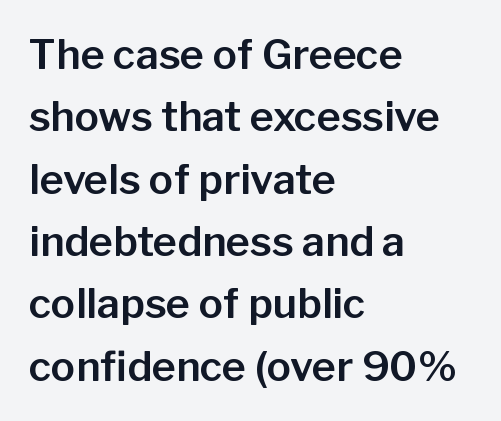
The image shows 41 px sans-serif type, upright; set left-aligned, normal line spacing (1.52x), normal letter spacing, not underlined; low stroke contrast and a medium x-height.
